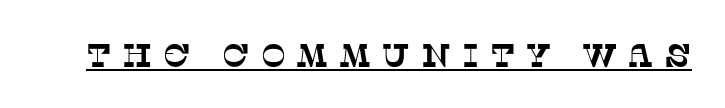
The text was rendered using a seriffed face with decorative stroke endings. A continuous stroke trails under the words, as in a hyperlink. Do the characters align in a grid? No, the font is proportional. Words appear elongated and porous because spacing is wide.
